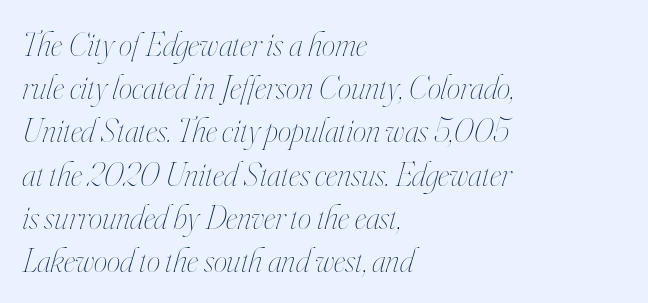
Honestly, the letter spacing is just normal — you wouldn't notice it. Compared with a typical body face, this is equally light or lighter still. The rendering uses a moderate line-height, typical for paragraphs. There's an unmistakable incline to the writing here.
